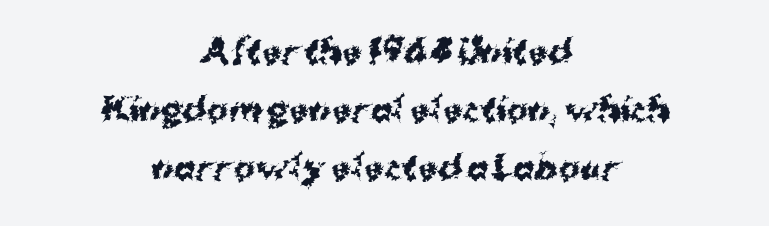
Words appear dense and cohesive because spacing is normal. Plenty of ink on the page — the face is bold. Character widths vary here, with narrow letters taking less room than wide ones. Descenders hang freely into open space.
